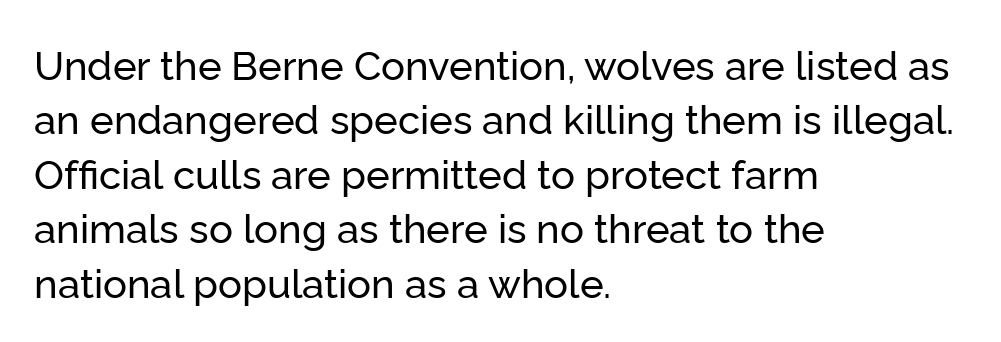
Q: Is the text italic (slanted)? A: No, it is upright.
Q: Is the typeface a serif or a sans-serif typeface? A: Sans-serif.
Q: Is the text underlined? A: No.
Q: How is the paragraph aligned? A: Left-aligned.
Q: Is the spacing between letters normal or unusually wide? A: Normal.
Q: Is the spacing between lines tight, normal or loose? A: Normal.
Q: Width (condensed, normal, or wide)? A: Normal.
Q: Stroke contrast? A: Low.
Q: x-height? A: Medium.
Q: Monospaced? A: No.
